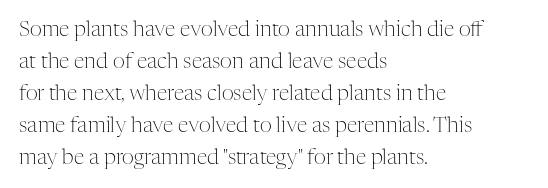
Vertical strokes here are truly vertical. The paragraph has a hard left edge and a soft right edge. The rendering uses a moderate line-height, typical for paragraphs. The cut favours lightness, reaching ordinary text weight at its darkest.
